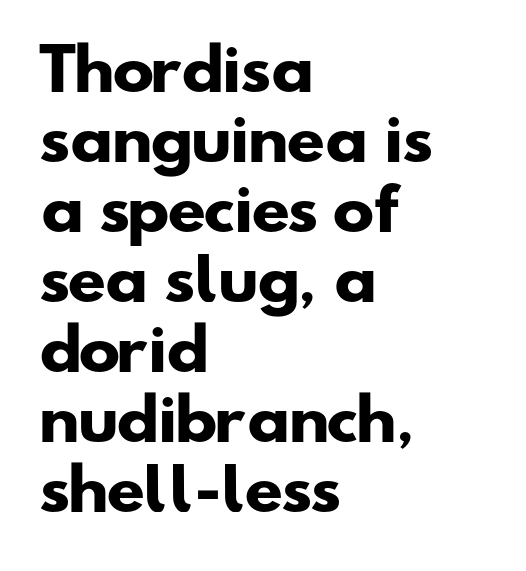
{"serif": "no", "bold": "yes", "weight": "heavy", "width": "wide", "stroke_contrast": "low", "x_height": "small", "monospaced": "no", "underline": "no", "align": "left", "line_spacing": "normal", "line_spacing_ratio": 1.25, "letter_spacing": "normal", "letter_spacing_em": 0.0, "glyph_px": 56}
